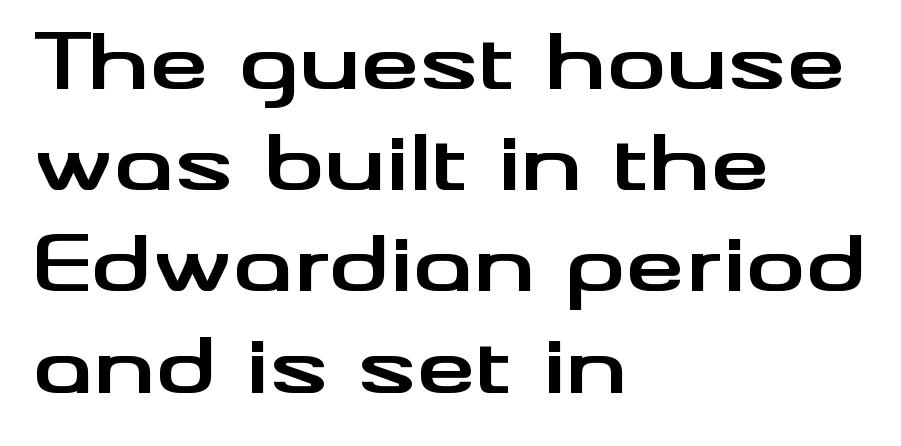
Q: Is the text bold? A: Yes.
Q: Is the text italic (slanted)? A: No, it is upright.
Q: Is the typeface a serif or a sans-serif typeface? A: Sans-serif.
Q: Is the text underlined? A: No.
Q: How is the paragraph aligned? A: Left-aligned.
Q: Is the spacing between letters normal or unusually wide? A: Normal.
Q: Is the spacing between lines tight, normal or loose? A: Normal.
Q: Width (condensed, normal, or wide)? A: Wide.
Q: Stroke contrast? A: Medium.
Q: x-height? A: Small.
Q: Monospaced? A: No.
